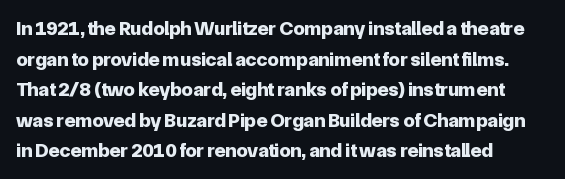
The image shows 20 px bold type, upright; set left-aligned, normal line spacing (1.53x), normal letter spacing, not underlined.
